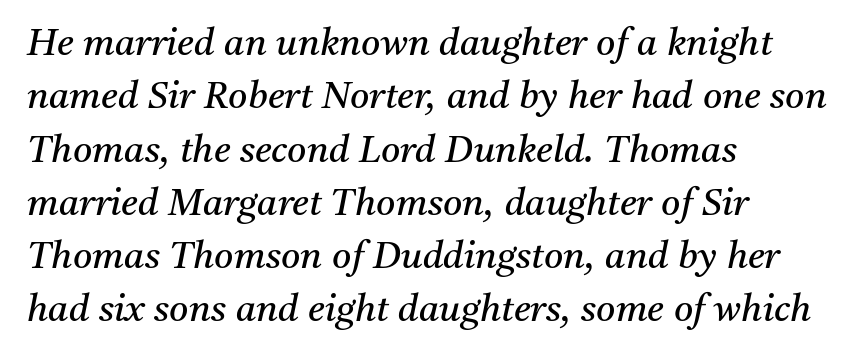
{"serif": "yes", "italic": "yes", "lean": "right", "slant_degrees": 11, "bold": "no", "weight": "regular", "width": "normal", "stroke_contrast": "medium", "x_height": "medium", "monospaced": "no", "underline": "no", "align": "left", "line_spacing": "normal", "line_spacing_ratio": 1.44, "letter_spacing": "normal", "letter_spacing_em": 0.0, "glyph_px": 37}
